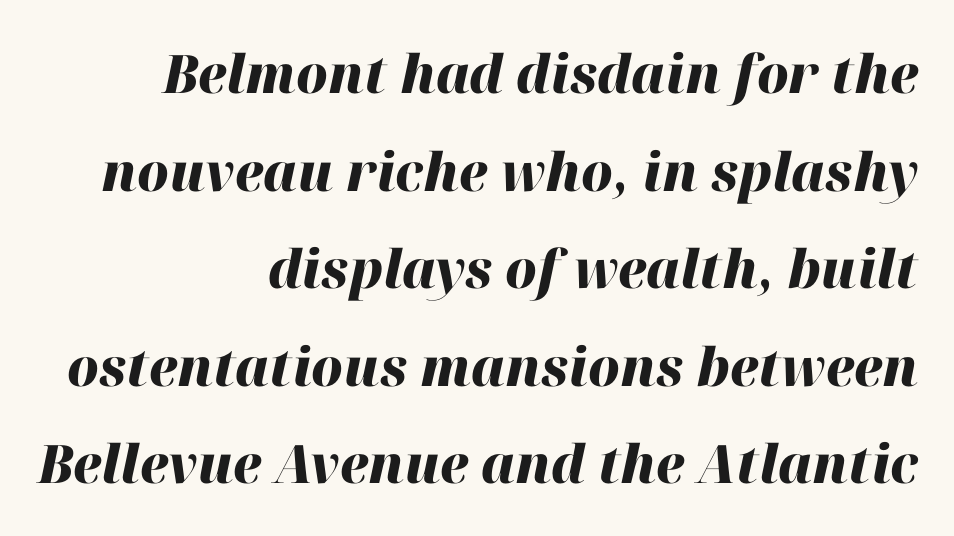
Q: Is the text bold? A: Yes.
Q: Is the text italic (slanted)? A: Yes, it leans right by about 12 degrees.
Q: Is the text underlined? A: No.
Q: How is the paragraph aligned? A: Right-aligned.
Q: Is the spacing between letters normal or unusually wide? A: Normal.
Q: Width (condensed, normal, or wide)? A: Normal.
Q: Stroke contrast? A: High.
Q: x-height? A: Medium.
Q: Monospaced? A: No.
